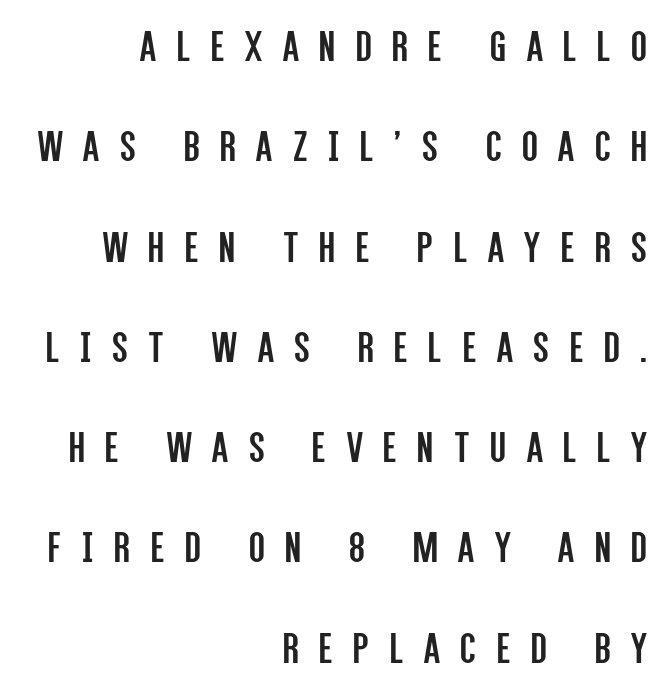
{"serif": "no", "italic": "no", "bold": "no", "weight": "regular", "width": "condensed", "stroke_contrast": "low", "x_height": "large", "monospaced": "no", "underline": "no", "align": "right", "line_spacing": "loose", "line_spacing_ratio": 2.18, "letter_spacing": "wide", "letter_spacing_em": 0.45, "glyph_px": 46}
